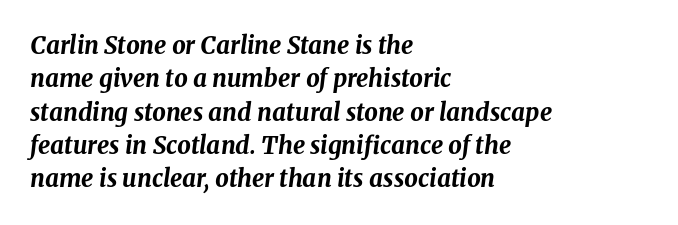
The gaps between neighbouring characters are ordinary and unremarkable. The letters are slanted; this is an italic face. Heavy, bold letterforms. Vertically, the passage feels balanced, rows spaced as you'd expect. Teacher's note: observe the even left margin — that is flush-left alignment.
